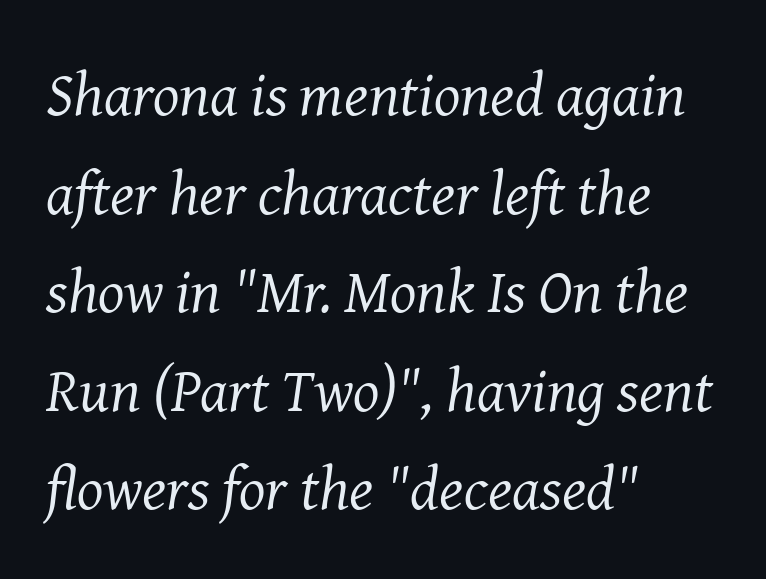
Look at the bottom of the vertical strokes: they flare into serifs here. The passage shown is typed in a proportional face where columns would drift. The foot of each line stays bare and open. Weight: in the light-to-regular range. Line spacing here is normal.
